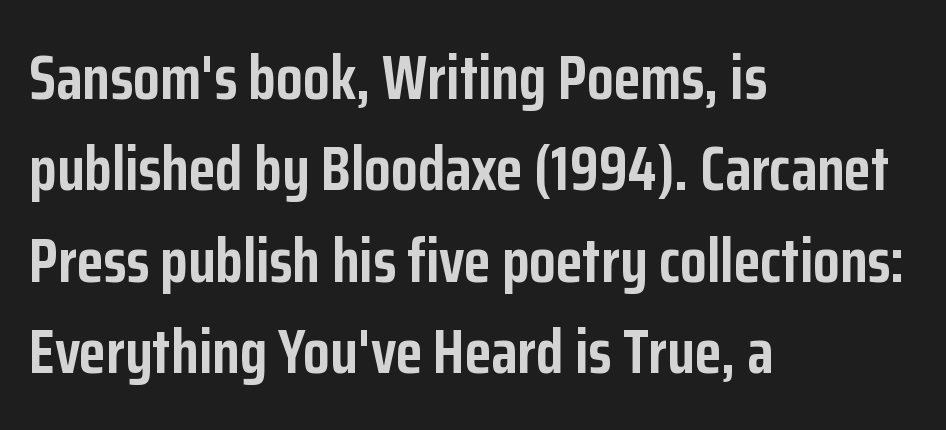
{"serif": "no", "italic": "no", "bold": "yes", "weight": "semibold", "width": "condensed", "stroke_contrast": "low", "x_height": "medium", "monospaced": "no", "underline": "no", "align": "left", "line_spacing": "normal", "line_spacing_ratio": 1.5, "letter_spacing": "normal", "letter_spacing_em": 0.0, "glyph_px": 61}
